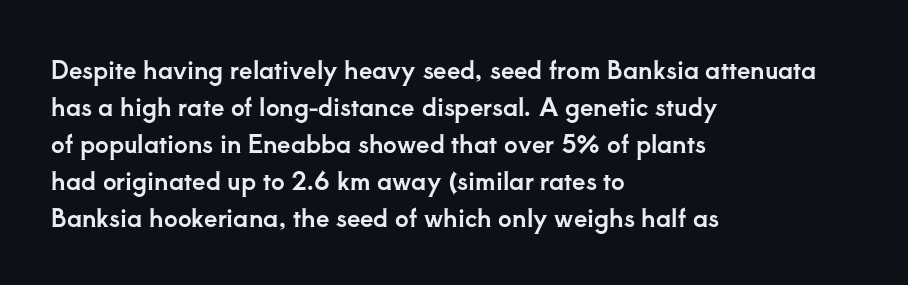
The image shows 24 px text type, upright; set left-aligned, normal line spacing (1.54x), normal letter spacing, not underlined.
